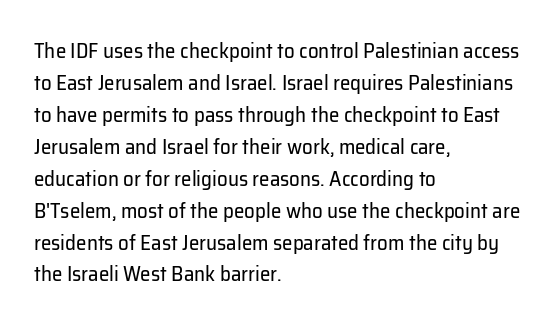
Vertical strokes here are truly vertical. The paragraph has a hard left edge and a soft right edge. The rendering uses a moderate line-height, typical for paragraphs. The cut favours lightness, reaching ordinary text weight at its darkest.
